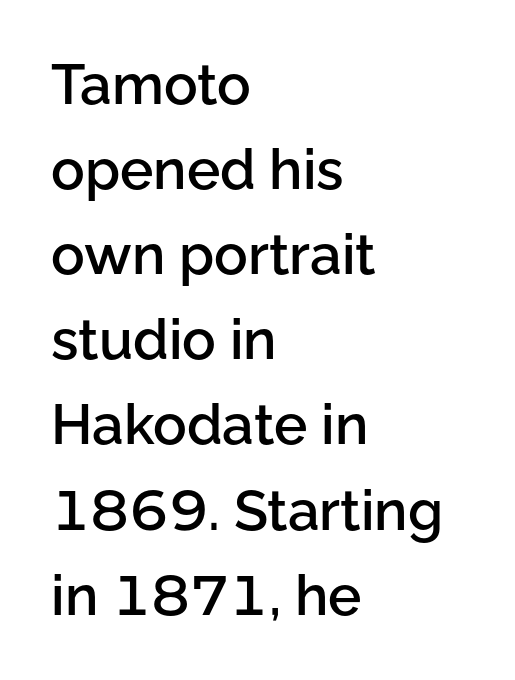
Q: Is the text bold? A: Semi-bold.
Q: Is the text italic (slanted)? A: No, it is upright.
Q: Is the typeface a serif or a sans-serif typeface? A: Sans-serif.
Q: Is the text underlined? A: No.
Q: How is the paragraph aligned? A: Left-aligned.
Q: Is the spacing between letters normal or unusually wide? A: Normal.
Q: Is the spacing between lines tight, normal or loose? A: Normal.
Q: Width (condensed, normal, or wide)? A: Normal.
Q: Stroke contrast? A: Low.
Q: x-height? A: Medium.
Q: Monospaced? A: No.
